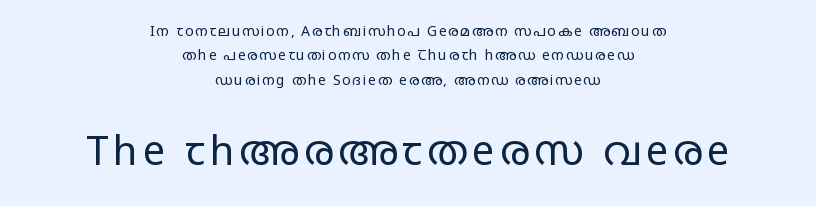
The image shows 40 px regular-weight, wide sans-serif type, upright; set centered, line spacing 1.75x, not underlined; the second (bottom) block is 2.86x larger; low stroke contrast and a large x-height.
